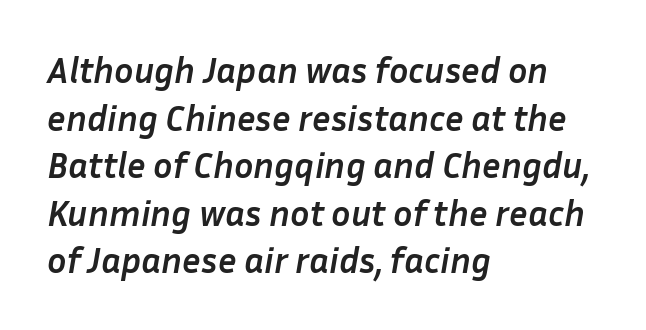
{"italic": "yes", "lean": "right", "slant_degrees": 10, "bold": "yes", "weight": "semibold", "width": "normal", "stroke_contrast": "low", "x_height": "medium", "monospaced": "no", "underline": "no", "align": "left", "line_spacing": "normal", "line_spacing_ratio": 1.32, "letter_spacing": "normal", "letter_spacing_em": 0.0, "glyph_px": 36}
